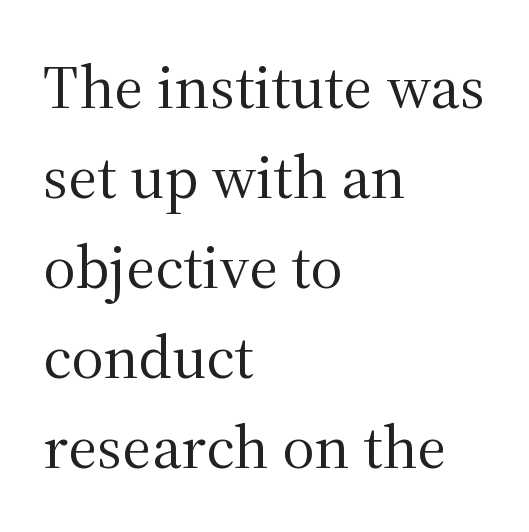
Q: Is the text bold? A: No.
Q: Is the text italic (slanted)? A: No, it is upright.
Q: Is the typeface a serif or a sans-serif typeface? A: Serif.
Q: Is the text underlined? A: No.
Q: How is the paragraph aligned? A: Left-aligned.
Q: Is the spacing between letters normal or unusually wide? A: Normal.
Q: Is the spacing between lines tight, normal or loose? A: Normal.
Q: Width (condensed, normal, or wide)? A: Normal.
Q: Stroke contrast? A: Medium.
Q: x-height? A: Medium.
Q: Monospaced? A: No.
